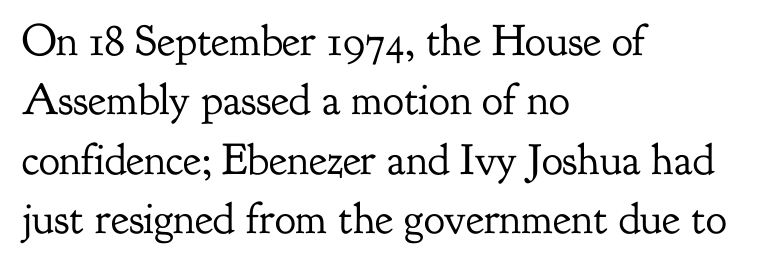
{"serif": "yes", "italic": "no", "bold": "no", "weight": "regular", "width": "normal", "stroke_contrast": "low", "x_height": "small", "monospaced": "no", "underline": "no", "align": "left", "line_spacing": "normal", "line_spacing_ratio": 1.35, "letter_spacing": "normal", "letter_spacing_em": 0.0, "glyph_px": 44}
